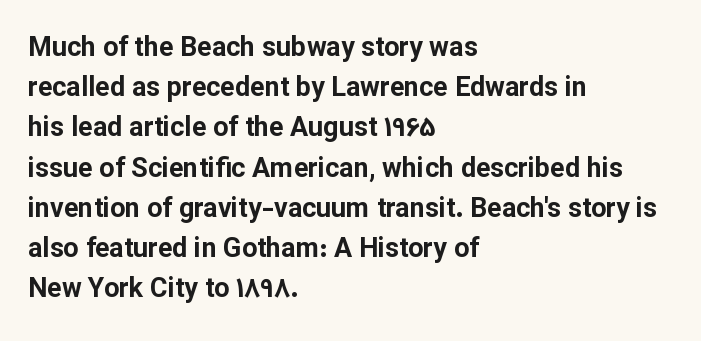
The image shows 27 px bold type, upright; set left-aligned, normal line spacing (1.49x), normal letter spacing, not underlined.
